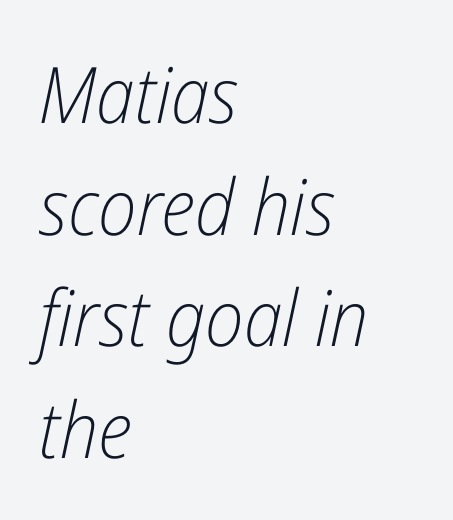
{"italic": "yes", "lean": "right", "slant_degrees": 12, "bold": "no", "weight": "light", "width": "condensed", "stroke_contrast": "low", "x_height": "medium", "monospaced": "no", "underline": "no", "align": "left", "line_spacing": "normal", "line_spacing_ratio": 1.43, "letter_spacing": "normal", "letter_spacing_em": 0.0, "glyph_px": 78}
